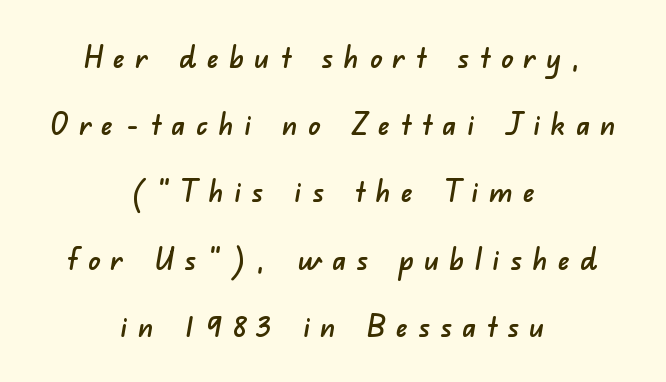
Q: Is the typeface a serif or a sans-serif typeface? A: Sans-serif.
Q: Is the text underlined? A: No.
Q: How is the paragraph aligned? A: Centered.
Q: Is the spacing between letters normal or unusually wide? A: Unusually wide.
Q: Is the spacing between lines tight, normal or loose? A: Loose.
Q: Width (condensed, normal, or wide)? A: Normal.
Q: Stroke contrast? A: Low.
Q: x-height? A: Small.
Q: Monospaced? A: No.
